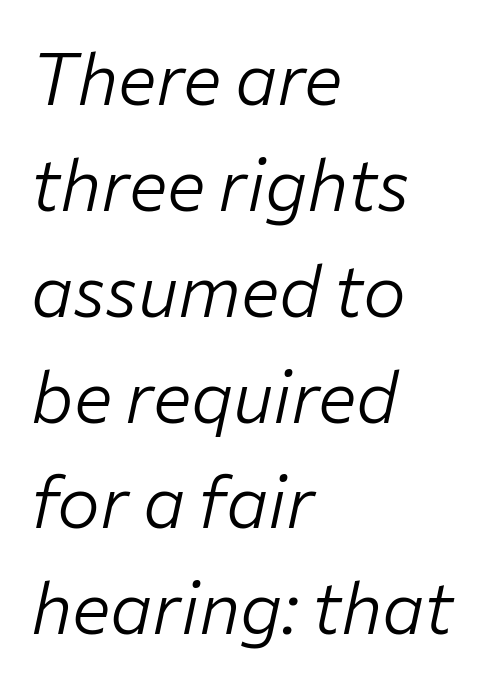
The image shows 72 px light type, italic (leaning right); set left-aligned, normal line spacing (1.47x), normal letter spacing, not underlined; low stroke contrast and a medium x-height.
